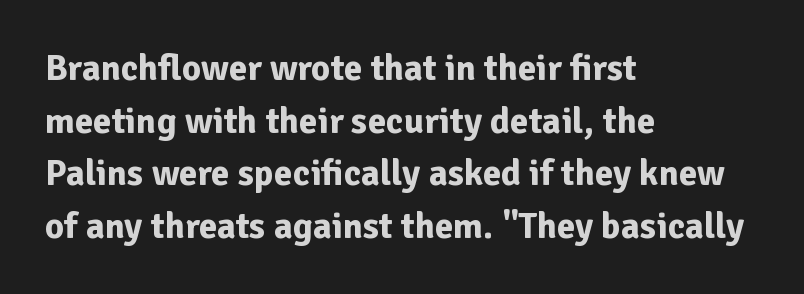
The leading is moderate, giving the passage an even texture. Observe the absence of serifs on each vertical stroke in this sample. You'd pick this weight for a headline — it's a proper bold. The area under the type is left untouched. Each letter keeps its own natural width here, so spacing adapts to shape. In terms of posture, this sample is upright.
